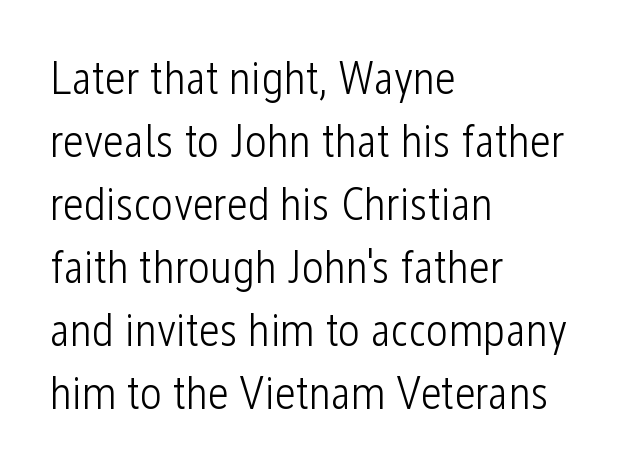
The image shows 47 px light, condensed sans-serif type, upright; set left-aligned, normal line spacing (1.34x), normal letter spacing, not underlined; low stroke contrast and a medium x-height.
